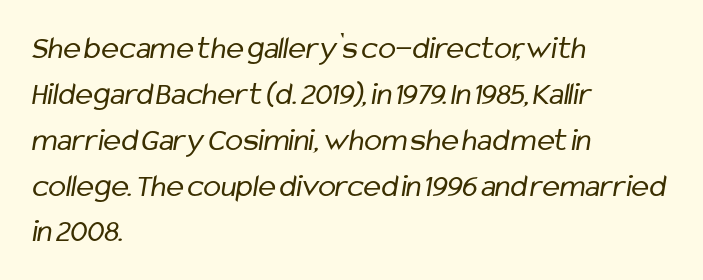
{"serif": "no", "bold": "no", "weight": "regular", "width": "condensed", "stroke_contrast": "low", "x_height": "medium", "monospaced": "no", "underline": "no", "align": "left", "line_spacing": "normal", "line_spacing_ratio": 1.39, "letter_spacing": "normal", "letter_spacing_em": 0.0, "glyph_px": 33}
